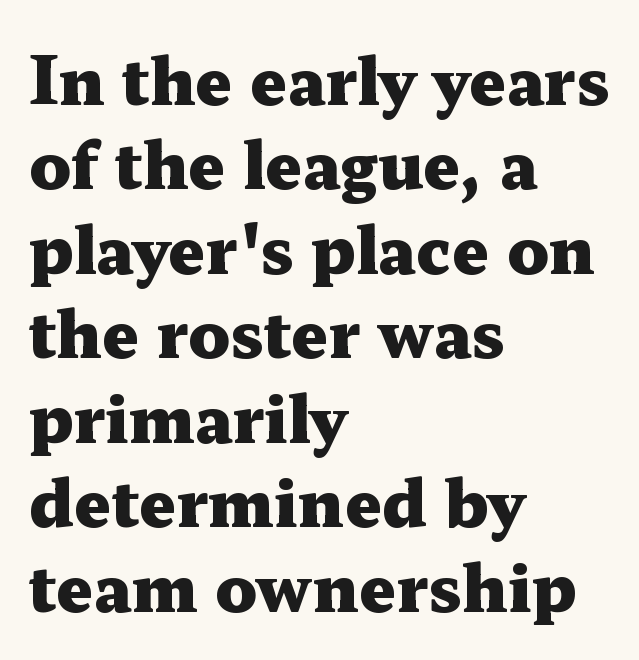
Q: Is the text bold? A: Yes.
Q: Is the text italic (slanted)? A: No, it is upright.
Q: Is the typeface a serif or a sans-serif typeface? A: Serif.
Q: Is the text underlined? A: No.
Q: How is the paragraph aligned? A: Left-aligned.
Q: Is the spacing between letters normal or unusually wide? A: Normal.
Q: Is the spacing between lines tight, normal or loose? A: Normal.
Q: Width (condensed, normal, or wide)? A: Wide.
Q: Stroke contrast? A: Medium.
Q: x-height? A: Medium.
Q: Monospaced? A: No.
